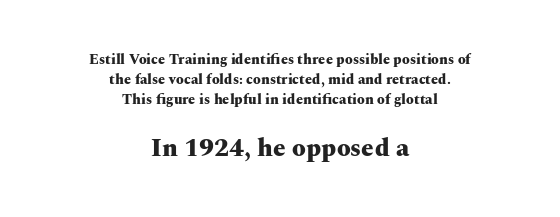
Caption: bold face, heavy strokes. This layout puts the modest block above and the oversized block below. A roman cut, with each character standing at attention. This block has exactly the height ordinary leading produces.
